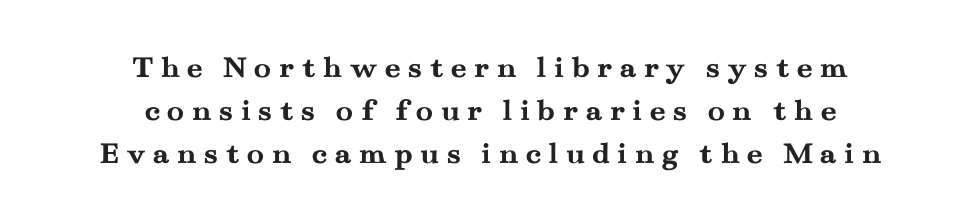
Q: Is the text bold? A: Yes.
Q: Is the text italic (slanted)? A: No, it is upright.
Q: Is the typeface a serif or a sans-serif typeface? A: Serif.
Q: Is the text underlined? A: No.
Q: How is the paragraph aligned? A: Centered.
Q: Is the spacing between letters normal or unusually wide? A: Unusually wide.
Q: Is the spacing between lines tight, normal or loose? A: Normal.
Q: Width (condensed, normal, or wide)? A: Wide.
Q: Stroke contrast? A: Medium.
Q: x-height? A: Small.
Q: Monospaced? A: No.
